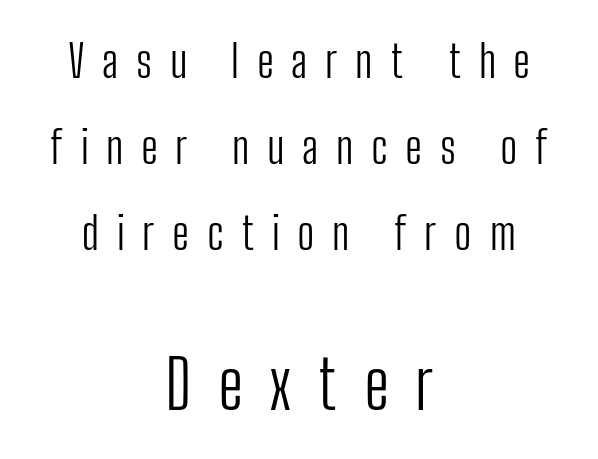
The lettering stays uniformly vertical, giving the passage a roman look. The passage is arranged like a title page — every line centered. A clean baseline with only descenders dipping below it. Students, note that the glyphs here are deliberately spaced far apart. Note: smaller setting up top, larger setting below. Vertical stems look standard width or narrower in stroke.
